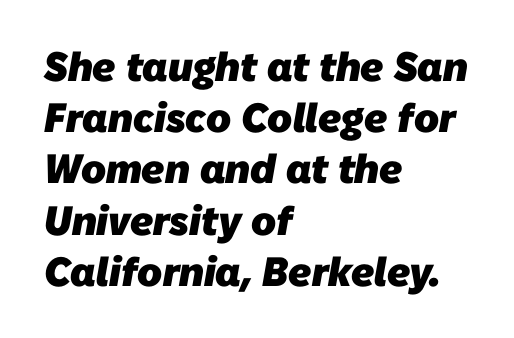
The image shows 41 px heavy sans-serif type; set left-aligned, normal line spacing (1.25x), normal letter spacing, not underlined; low stroke contrast and a medium x-height.
